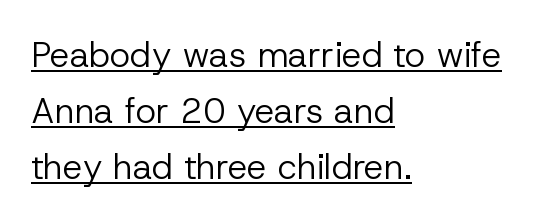
Q: Is the text bold? A: No.
Q: Is the text italic (slanted)? A: No, it is upright.
Q: Is the typeface a serif or a sans-serif typeface? A: Sans-serif.
Q: Is the text underlined? A: Yes.
Q: How is the paragraph aligned? A: Left-aligned.
Q: Is the spacing between letters normal or unusually wide? A: Normal.
Q: Is the spacing between lines tight, normal or loose? A: Normal.
Q: Width (condensed, normal, or wide)? A: Normal.
Q: Stroke contrast? A: Low.
Q: x-height? A: Medium.
Q: Monospaced? A: No.
